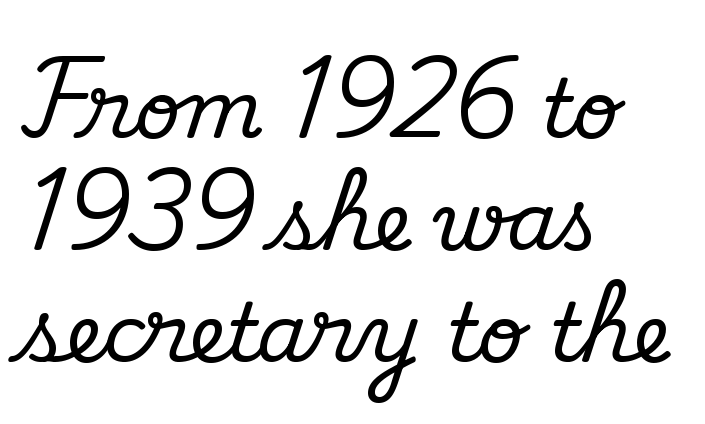
{"serif": "yes", "width": "normal", "stroke_contrast": "medium", "x_height": "small", "monospaced": "no", "underline": "no", "align": "left", "line_spacing": "normal", "line_spacing_ratio": 1.4, "letter_spacing": "normal", "letter_spacing_em": 0.0, "glyph_px": 80}
